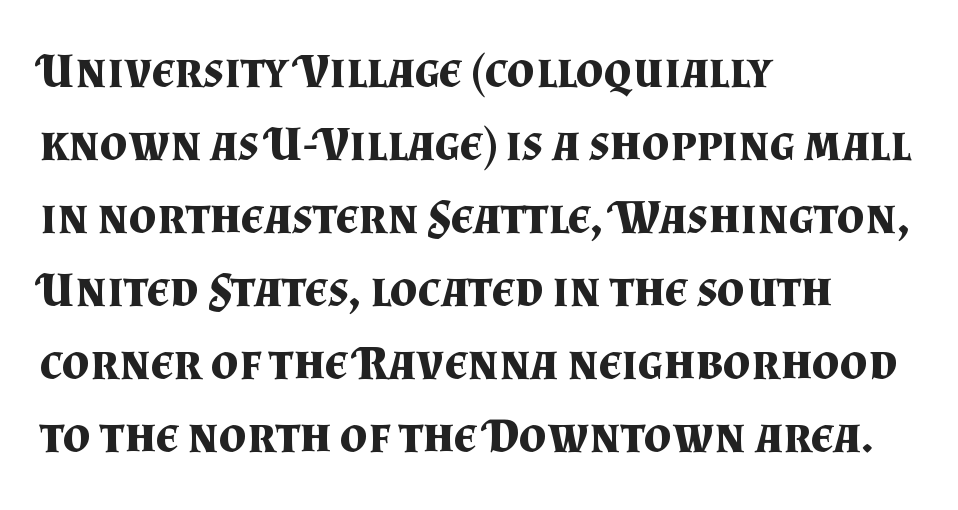
The image shows 49 px bold serif type, upright; set left-aligned, normal line spacing (1.49x), normal letter spacing, not underlined; medium stroke contrast and a small x-height.
